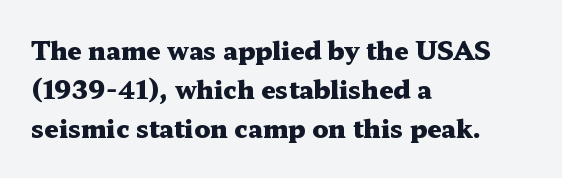
There is no visible air inserted between adjacent glyphs. This sample is left-justified, so line endings fall wherever the words run out. Normally led — the rows are evenly, conventionally spaced. The lettering holds an erect, upright posture throughout.
